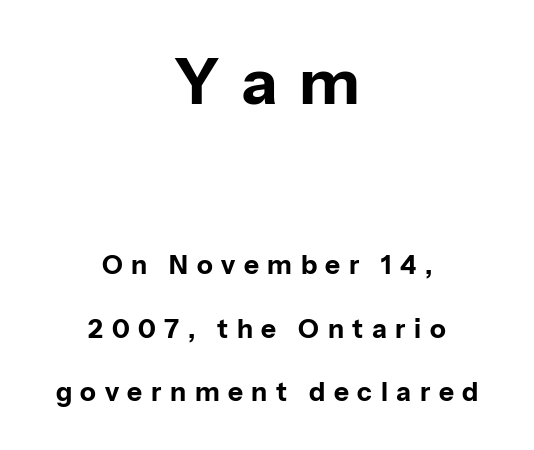
Line spacing here is loose. Type style note: lacks serifs. Posture: straight, roman, zero tilt. A typesetter would call this proportional, since set widths differ per character. Words appear elongated and porous because spacing is wide. No word sits above an underline.
